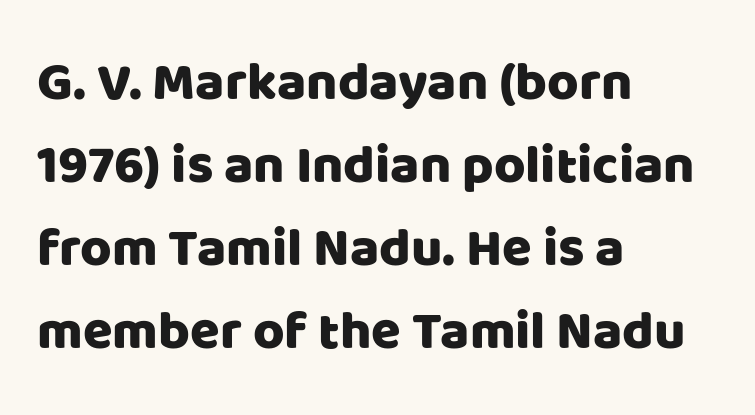
{"serif": "no", "italic": "no", "width": "normal", "stroke_contrast": "low", "x_height": "large", "monospaced": "no", "underline": "no", "align": "left", "line_spacing": "normal", "line_spacing_ratio": 1.54, "letter_spacing": "normal", "letter_spacing_em": 0.0, "glyph_px": 54}
